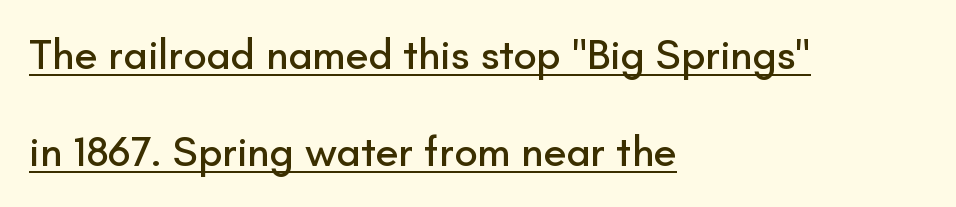
The image shows 42 px sans-serif type, upright; set left-aligned, loose line spacing (2.31x), normal letter spacing, underlined; low stroke contrast and a small x-height.
